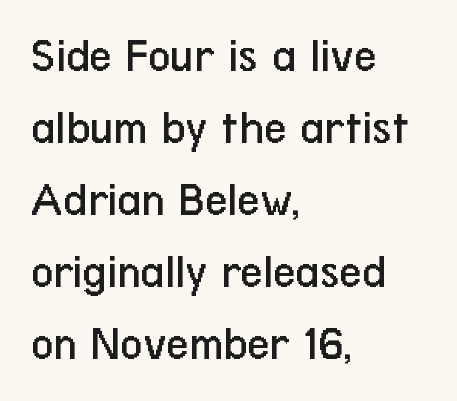
The letters look calm and open, with moderate or lighter stems. These lines were composed using upright roman letters. Type style note: lacks serifs. The face used here is proportionally spaced, like ordinary book or web type.
